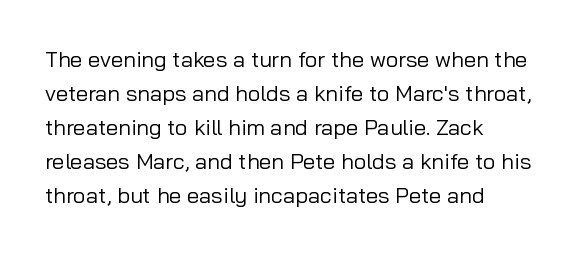
{"italic": "no", "bold": "no", "underline": "no", "align": "left", "line_spacing": "normal", "line_spacing_ratio": 1.54, "letter_spacing": "normal", "letter_spacing_em": 0.0, "glyph_px": 22}
